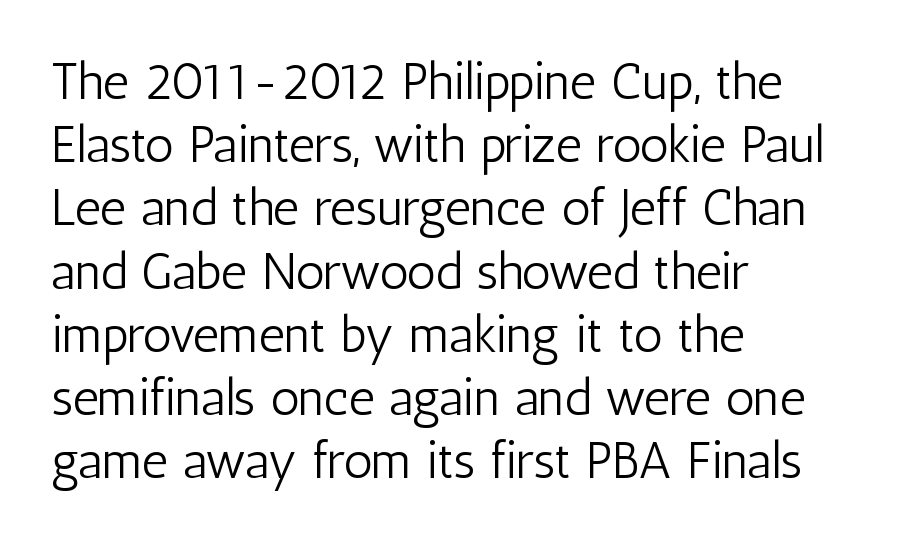
Q: Is the text bold? A: No.
Q: Is the text italic (slanted)? A: No, it is upright.
Q: Is the typeface a serif or a sans-serif typeface? A: Sans-serif.
Q: Is the text underlined? A: No.
Q: How is the paragraph aligned? A: Left-aligned.
Q: Is the spacing between letters normal or unusually wide? A: Normal.
Q: Width (condensed, normal, or wide)? A: Condensed.
Q: Stroke contrast? A: Low.
Q: x-height? A: Medium.
Q: Monospaced? A: No.
